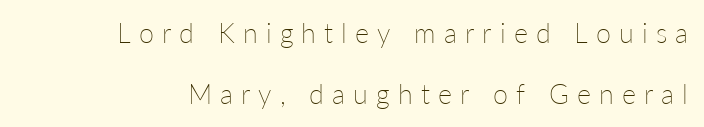
Q: Is the text bold? A: No.
Q: Is the text italic (slanted)? A: No, it is upright.
Q: Is the text underlined? A: No.
Q: How is the paragraph aligned? A: Right-aligned.
Q: Is the spacing between letters normal or unusually wide? A: Unusually wide.
Q: Is the spacing between lines tight, normal or loose? A: Loose.
